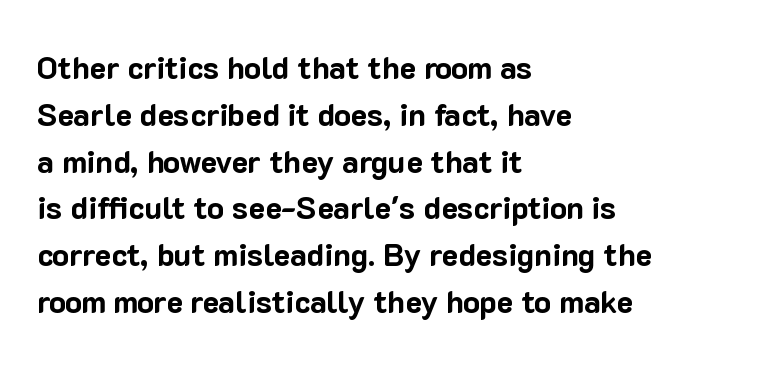
{"serif": "no", "italic": "no", "bold": "yes", "weight": "bold", "width": "normal", "stroke_contrast": "low", "x_height": "medium", "monospaced": "no", "underline": "no", "align": "left", "line_spacing": "normal", "line_spacing_ratio": 1.51, "letter_spacing": "normal", "letter_spacing_em": 0.0, "glyph_px": 31}
